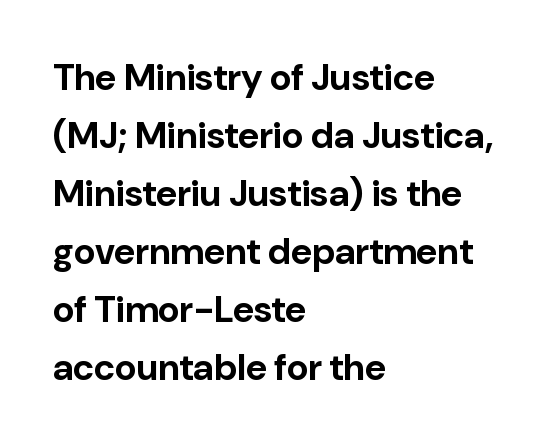
The image shows 37 px bold sans-serif type, upright; set left-aligned, normal line spacing (1.57x), normal letter spacing, not underlined; low stroke contrast and a medium x-height.
